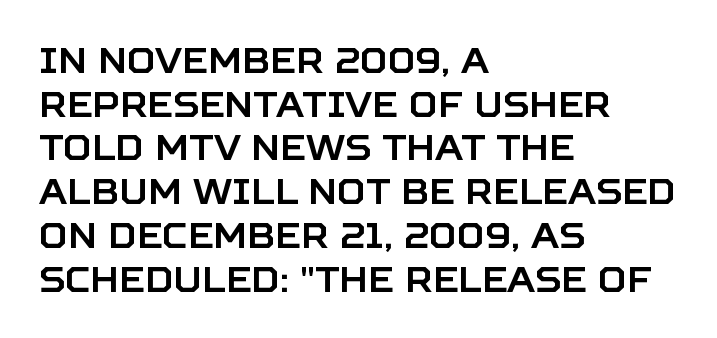
Q: Is the text italic (slanted)? A: No, it is upright.
Q: Is the typeface a serif or a sans-serif typeface? A: Sans-serif.
Q: Is the text underlined? A: No.
Q: How is the paragraph aligned? A: Left-aligned.
Q: Is the spacing between letters normal or unusually wide? A: Normal.
Q: Is the spacing between lines tight, normal or loose? A: Normal.
Q: Width (condensed, normal, or wide)? A: Normal.
Q: Stroke contrast? A: Low.
Q: x-height? A: Large.
Q: Monospaced? A: No.
